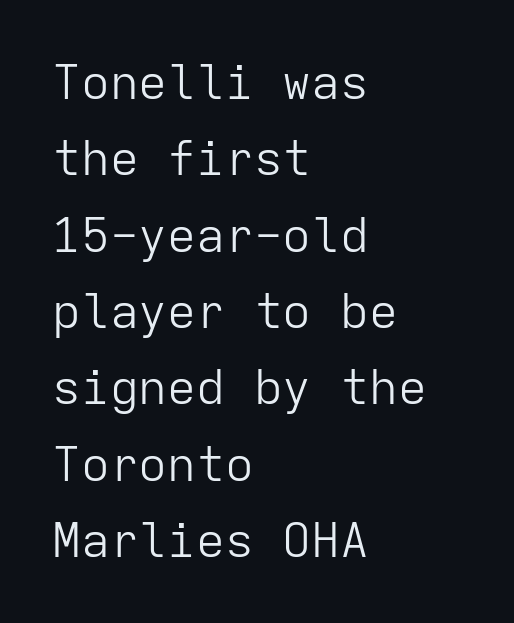
{"serif": "no", "italic": "no", "bold": "no", "weight": "light", "width": "normal", "stroke_contrast": "low", "x_height": "medium", "monospaced": "yes", "underline": "no", "align": "left", "line_spacing": "normal", "line_spacing_ratio": 1.59, "letter_spacing": "normal", "letter_spacing_em": 0.0, "glyph_px": 48}
